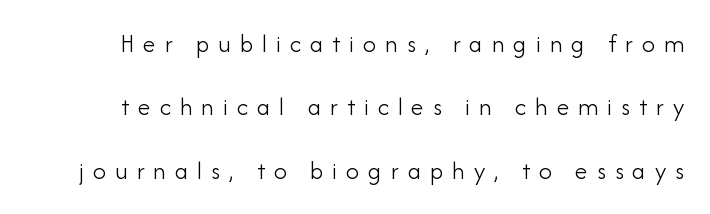
{"italic": "no", "bold": "no", "underline": "no", "line_spacing": "loose", "line_spacing_ratio": 2.44, "letter_spacing": "wide", "letter_spacing_em": 0.34, "glyph_px": 26}
